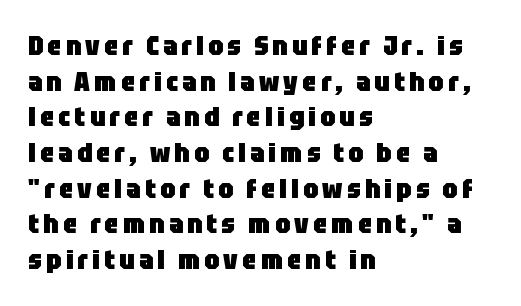
The foot of each line stays bare and open. Each line starts at the same left margin while the right side varies. This is the regular roman posture of the typeface. The rendering uses a moderate line-height, typical for paragraphs. Weight check: bold — yes, fully.
